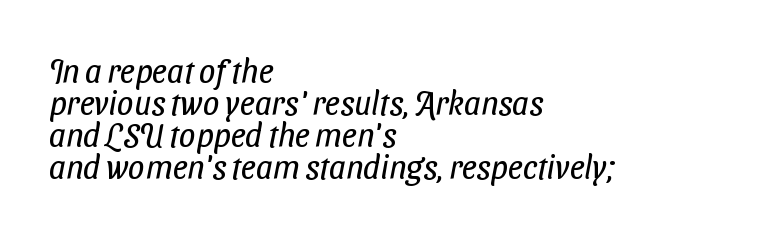
The image shows 33 px regular-weight, condensed sans-serif type; set left-aligned, tight line spacing (0.97x), normal letter spacing, not underlined; low stroke contrast and a medium x-height.
